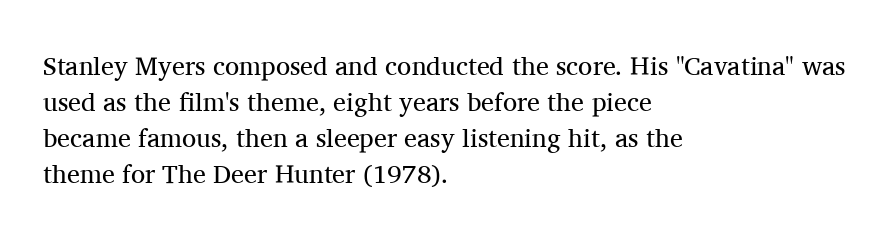
The image shows 26 px text type, upright; set left-aligned, normal line spacing (1.38x), normal letter spacing, not underlined.
